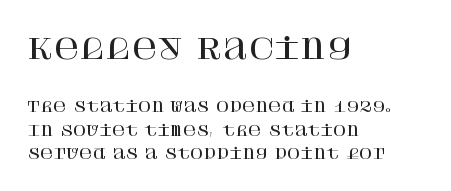
The image shows 28 px serif type, upright; set left-aligned, normal line spacing (1.68x), normal letter spacing, not underlined; the first (top) block is 2.0x larger; high stroke contrast and a large x-height.
